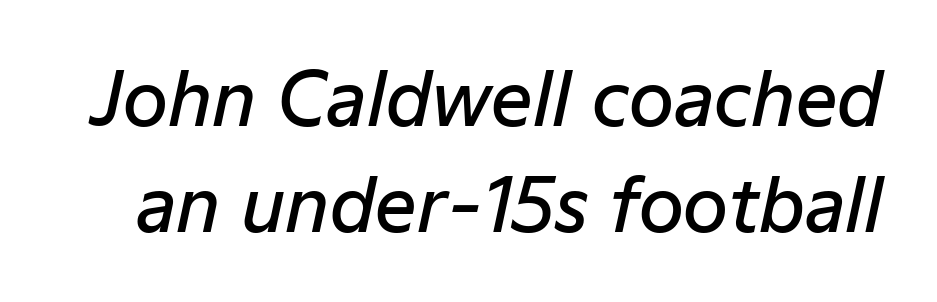
The image shows 73 px semibold type, italic (leaning right); set normal line spacing (1.45x), normal letter spacing, not underlined; low stroke contrast and a medium x-height.
